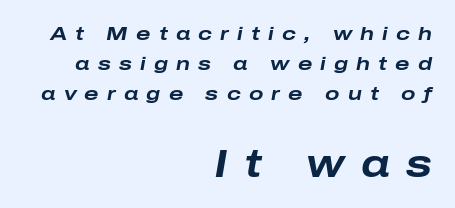
The image shows 38 px bold, wide type, italic (leaning right); set right-aligned, normal line spacing (1.57x), unusually wide letter spacing (+0.43 em), not underlined; the second (bottom) block is 2.0x larger; low stroke contrast and a medium x-height.
